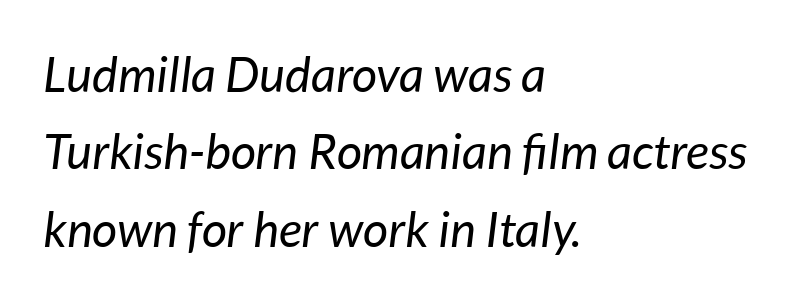
The image shows 49 px regular-weight type, italic (leaning right); set left-aligned, normal line spacing (1.58x), normal letter spacing, not underlined; low stroke contrast and a medium x-height.
